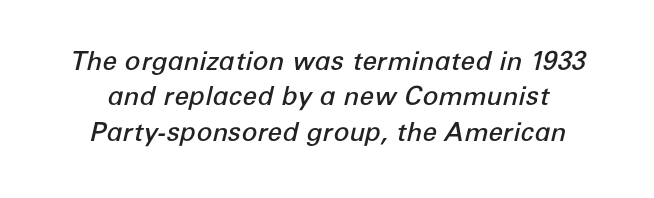
The gap between lines stays unmarked. Is the letter spacing exaggerated? No — it looks like the ordinary default. This is oblique type, the kind used for emphasis or titles. The sample has been set in demibold, a notch under bold. Horizontal bands of white between lines are of average thickness.
